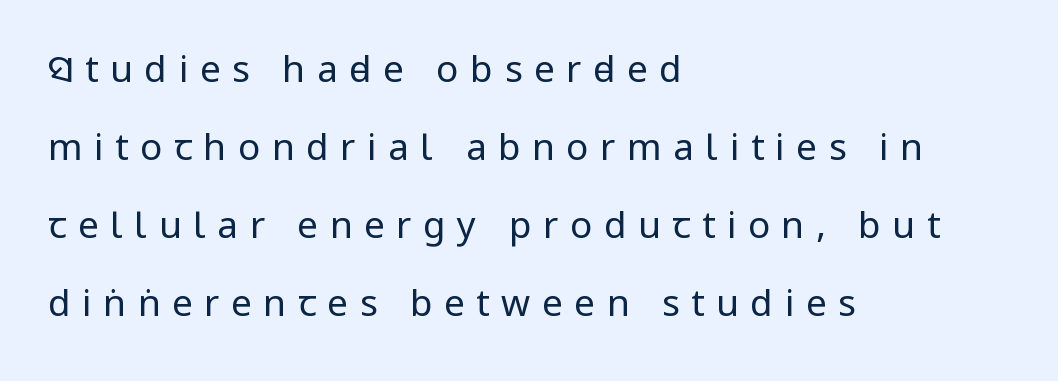
Look at the bottom of the vertical strokes: they stop flat, with no serifs. The leading is generous, giving the passage an open texture. Descenders hang freely into open space. There is plenty of visible air inserted between adjacent glyphs. Posture: vertical. A quiet, ordinary-to-light weight characterises the typeface.
